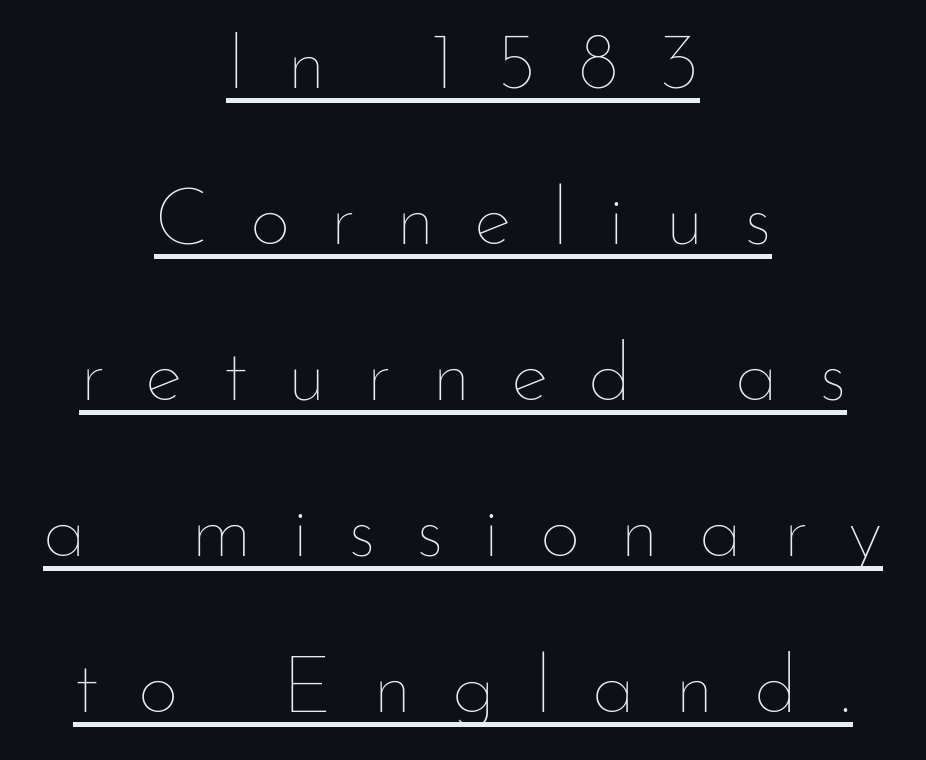
{"italic": "no", "bold": "no", "weight": "thin", "width": "normal", "stroke_contrast": "low", "x_height": "small", "monospaced": "no", "underline": "yes", "align": "center", "line_spacing": "loose", "line_spacing_ratio": 1.95, "letter_spacing": "wide", "letter_spacing_em": 0.5, "glyph_px": 80}
